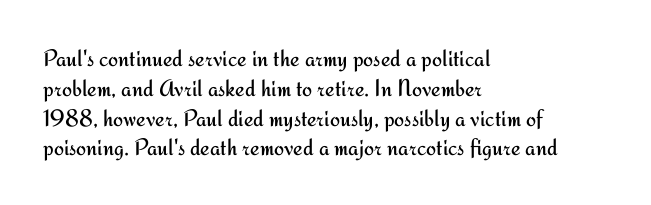
The image shows 24 px text type, upright; set left-aligned, line spacing 1.24x, normal letter spacing, not underlined.
